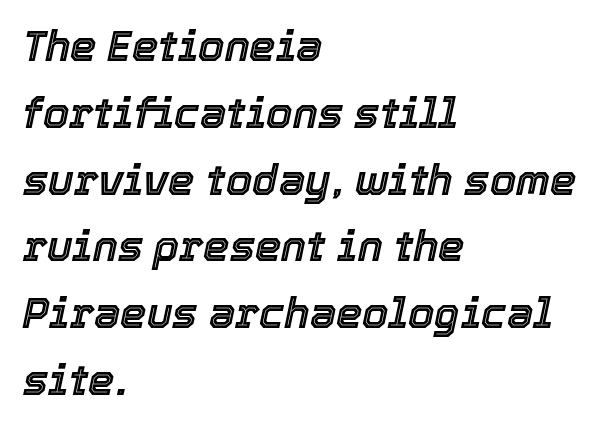
Q: Is the text italic (slanted)? A: Yes, it leans right by about 12 degrees.
Q: Is the text underlined? A: No.
Q: How is the paragraph aligned? A: Left-aligned.
Q: Is the spacing between letters normal or unusually wide? A: Normal.
Q: Is the spacing between lines tight, normal or loose? A: Normal.
Q: Width (condensed, normal, or wide)? A: Normal.
Q: x-height? A: Medium.
Q: Monospaced? A: No.
